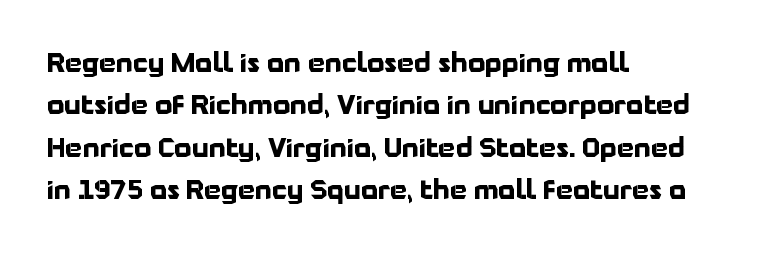
The image shows 27 px bold type, upright; set left-aligned, normal line spacing (1.57x), normal letter spacing, not underlined.
